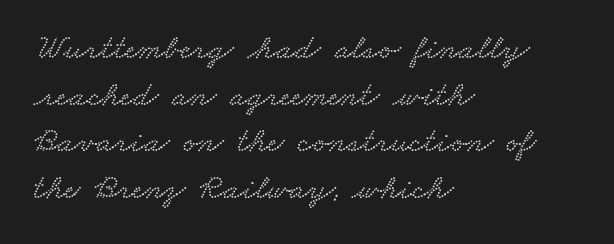
You could not count columns in this text — the font is proportionally spaced. Which margin do the lines hug? The left one — the right edge is uneven. Stroke terminals: seriffed. The gaps between neighbouring characters are ordinary and unremarkable. Honestly, the row spacing looks completely unremarkable.
